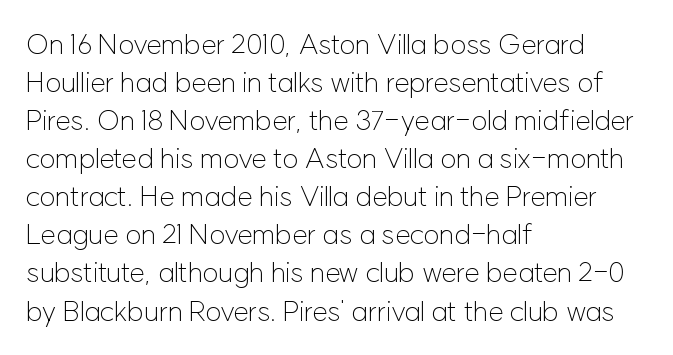
Q: Is the text bold? A: No.
Q: Is the text italic (slanted)? A: No, it is upright.
Q: Is the typeface a serif or a sans-serif typeface? A: Sans-serif.
Q: Is the text underlined? A: No.
Q: How is the paragraph aligned? A: Left-aligned.
Q: Is the spacing between letters normal or unusually wide? A: Normal.
Q: Is the spacing between lines tight, normal or loose? A: Normal.
Q: Width (condensed, normal, or wide)? A: Normal.
Q: Stroke contrast? A: Low.
Q: x-height? A: Medium.
Q: Monospaced? A: No.
